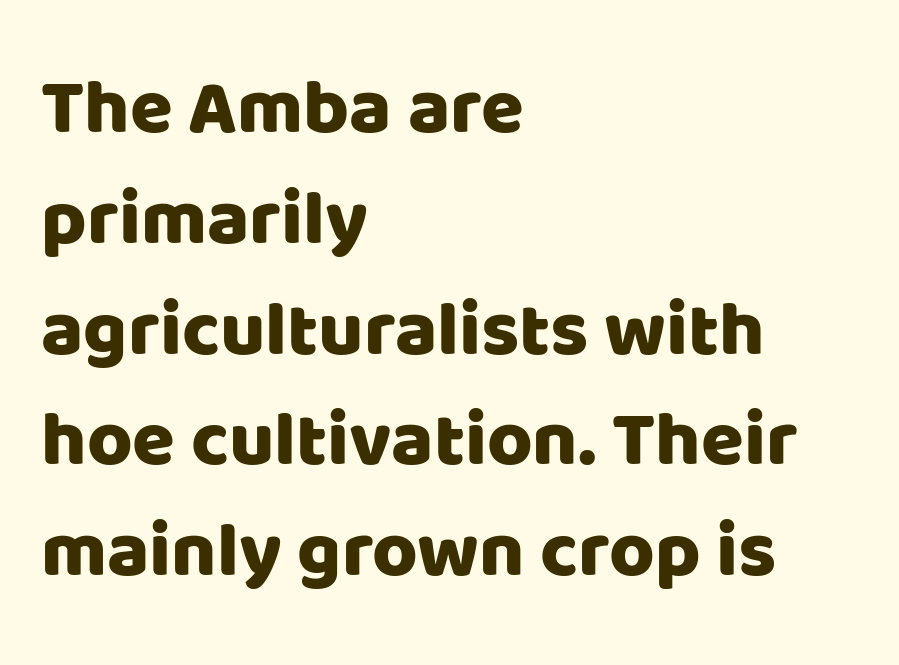
Q: Is the text italic (slanted)? A: No, it is upright.
Q: Is the typeface a serif or a sans-serif typeface? A: Sans-serif.
Q: Is the text underlined? A: No.
Q: How is the paragraph aligned? A: Left-aligned.
Q: Is the spacing between letters normal or unusually wide? A: Normal.
Q: Is the spacing between lines tight, normal or loose? A: Normal.
Q: Width (condensed, normal, or wide)? A: Normal.
Q: Stroke contrast? A: Low.
Q: x-height? A: Large.
Q: Monospaced? A: No.
